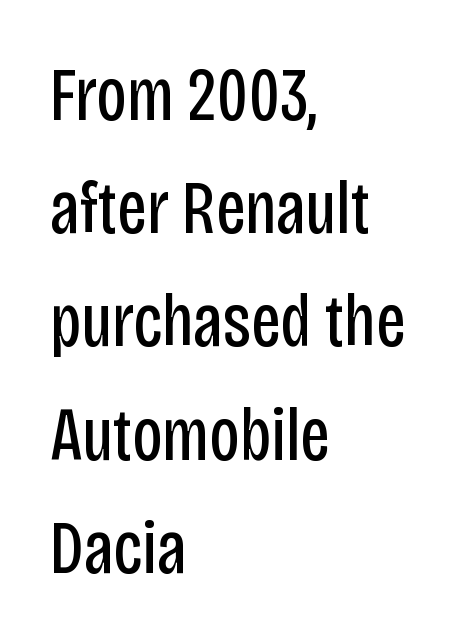
{"serif": "no", "italic": "no", "bold": "no", "weight": "regular", "width": "condensed", "stroke_contrast": "low", "x_height": "large", "monospaced": "no", "underline": "no", "align": "left", "line_spacing": "normal", "line_spacing_ratio": 1.51, "letter_spacing": "normal", "letter_spacing_em": 0.0, "glyph_px": 75}
